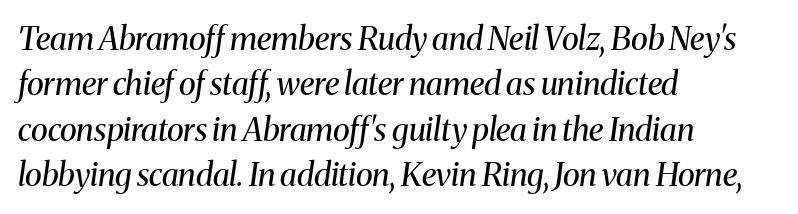
Baseline-to-baseline distance is the conventional proportion of letter height. Does the lettering tilt? It does — this is italic. How are the letters spaced? Ordinarily, with no added tracking. Horizontal alignment here is leftward, the default for most running prose. This is serif lettering, the kind often seen in printed books.
